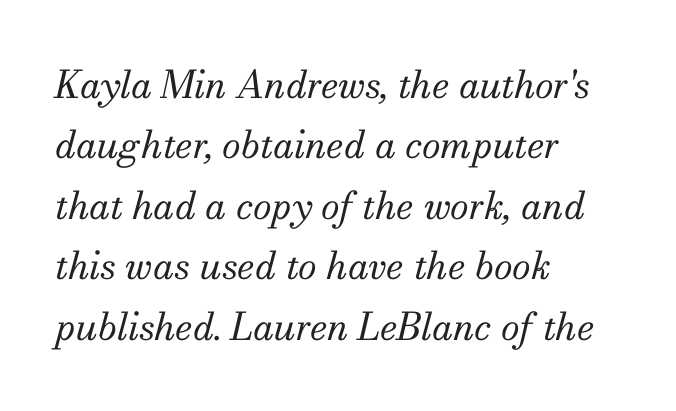
The image shows 38 px regular-weight serif type, italic (leaning right); set left-aligned, normal line spacing (1.59x), normal letter spacing, not underlined; medium stroke contrast and a small x-height.
